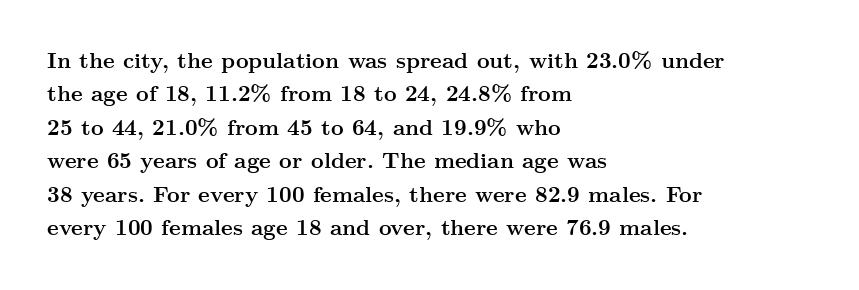
The image shows 22 px bold type, upright; set left-aligned, normal line spacing (1.52x), normal letter spacing, not underlined.
